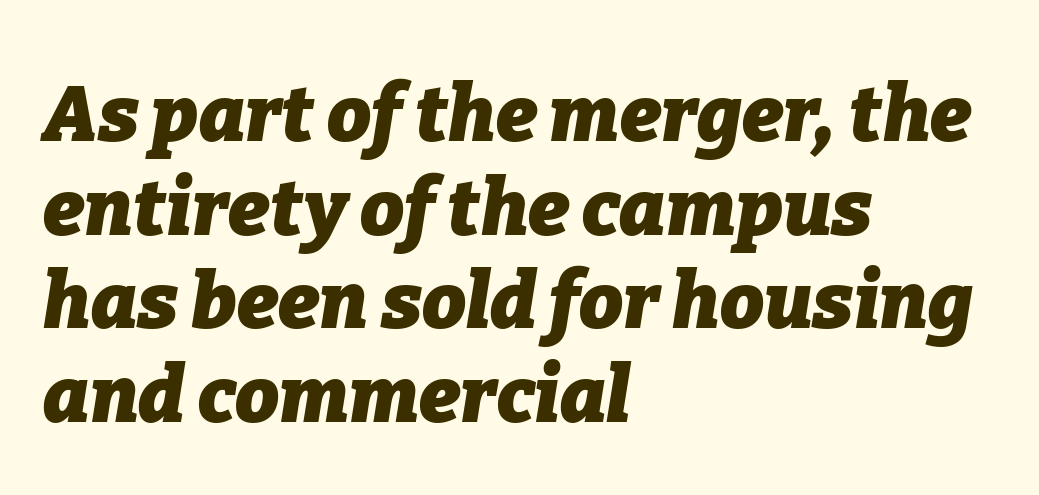
The passage is arranged the way most books set body copy — flush left. The passage shown is typed in a proportional face where columns would drift. In terms of letterspacing, this is plain default setting. Notice how thick the strokes are: this is what a full bold looks like.
